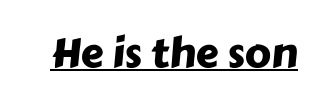
The image shows 41 px sans-serif type; set normal letter spacing, underlined; low stroke contrast and a medium x-height.
